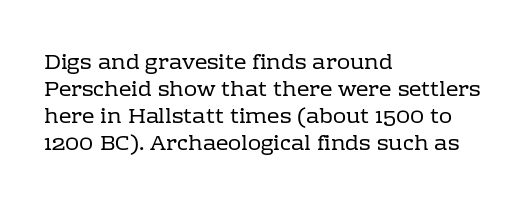
{"italic": "no", "bold": "no", "underline": "no", "align": "left", "line_spacing_ratio": 1.22, "letter_spacing": "normal", "letter_spacing_em": 0.0, "glyph_px": 22}
